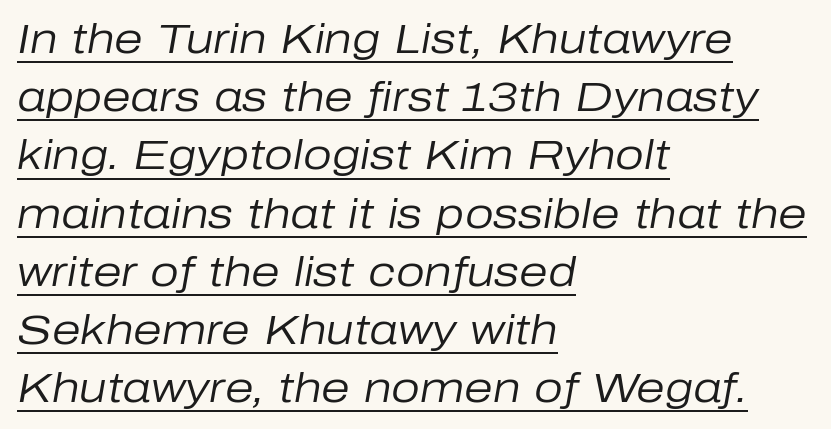
{"italic": "yes", "lean": "right", "slant_degrees": 10, "bold": "no", "weight": "regular", "width": "normal", "stroke_contrast": "low", "x_height": "medium", "monospaced": "no", "underline": "yes", "align": "left", "line_spacing": "normal", "line_spacing_ratio": 1.42, "letter_spacing": "normal", "letter_spacing_em": 0.0, "glyph_px": 41}
